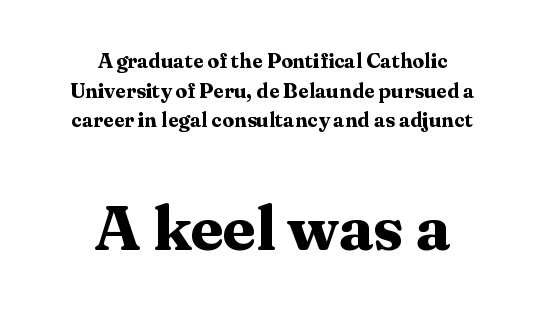
{"serif": "yes", "italic": "no", "bold": "yes", "weight": "bold", "width": "normal", "stroke_contrast": "medium", "x_height": "medium", "monospaced": "no", "underline": "no", "align": "center", "line_spacing": "normal", "line_spacing_ratio": 1.41, "letter_spacing": "normal", "letter_spacing_em": 0.0, "larger_block": "second", "size_ratio": 3.05, "glyph_px": 64}
